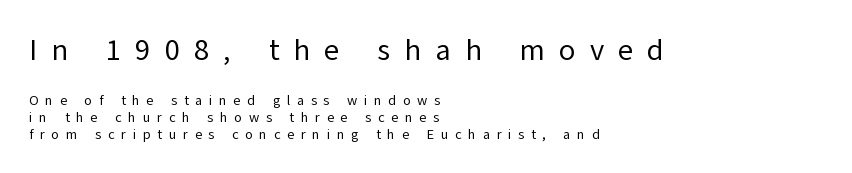
{"serif": "no", "italic": "no", "bold": "no", "weight": "regular", "width": "normal", "stroke_contrast": "low", "x_height": "medium", "monospaced": "no", "underline": "no", "align": "left", "line_spacing_ratio": 1.22, "letter_spacing": "wide", "letter_spacing_em": 0.47, "larger_block": "first", "size_ratio": 2.14, "glyph_px": 30}
